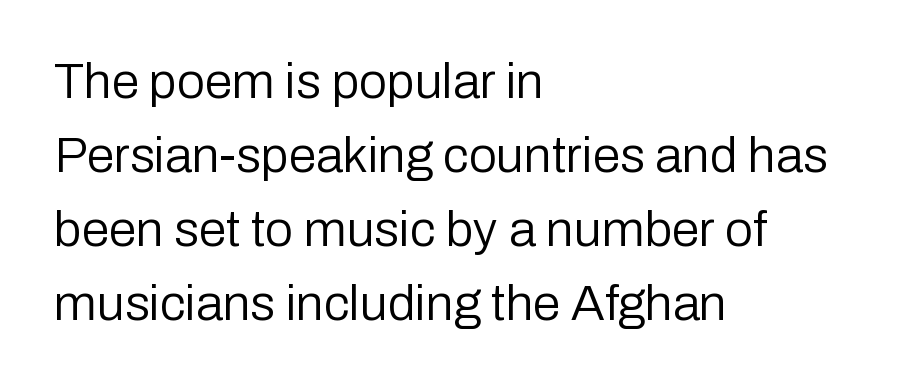
Designer's note — italics off, roman on. The characters are drawn with everyday or finer stroke widths. Successive baselines arrive at the customary interval. The text was rendered using a sans face with plain stroke endings. Each letter keeps its own natural width here, so spacing adapts to shape. The ragged edge is on the right, which tells us the setting is flush left.
